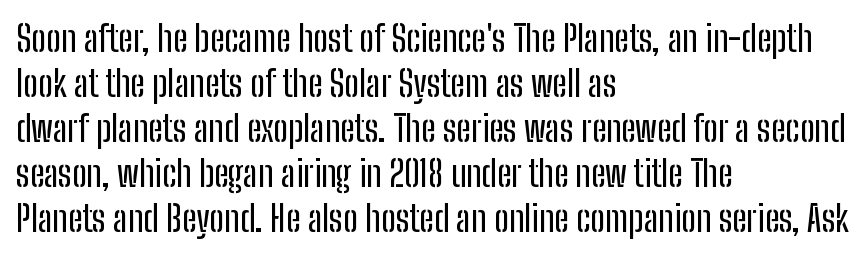
Q: Is the text italic (slanted)? A: No, it is upright.
Q: Is the typeface a serif or a sans-serif typeface? A: Sans-serif.
Q: Is the text underlined? A: No.
Q: How is the paragraph aligned? A: Left-aligned.
Q: Is the spacing between letters normal or unusually wide? A: Normal.
Q: Is the spacing between lines tight, normal or loose? A: Normal.
Q: Width (condensed, normal, or wide)? A: Condensed.
Q: Stroke contrast? A: Low.
Q: x-height? A: Medium.
Q: Monospaced? A: No.
